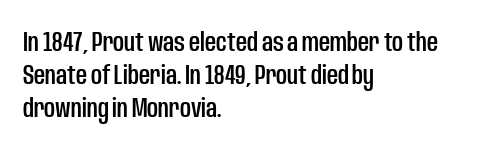
The image shows 27 px text type, upright; set left-aligned, line spacing 1.23x, normal letter spacing, not underlined.
